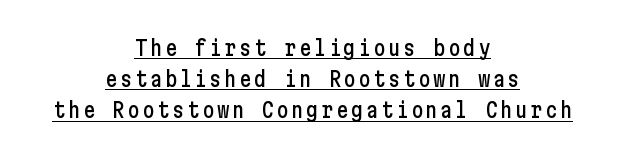
{"italic": "no", "underline": "yes", "align": "center", "line_spacing": "normal", "line_spacing_ratio": 1.48, "glyph_px": 21}
